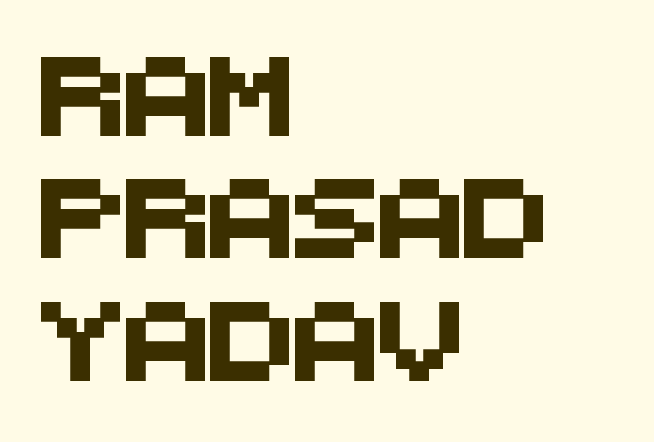
The image shows 79 px sans-serif type; set left-aligned, normal line spacing (1.55x), normal letter spacing, not underlined; medium stroke contrast and a large x-height.
